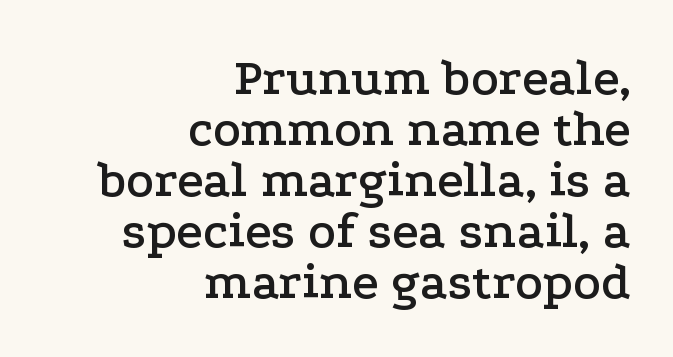
The image shows 52 px wide serif type, upright; set right-aligned, tight line spacing (0.98x), normal letter spacing, not underlined; low stroke contrast and a medium x-height.
